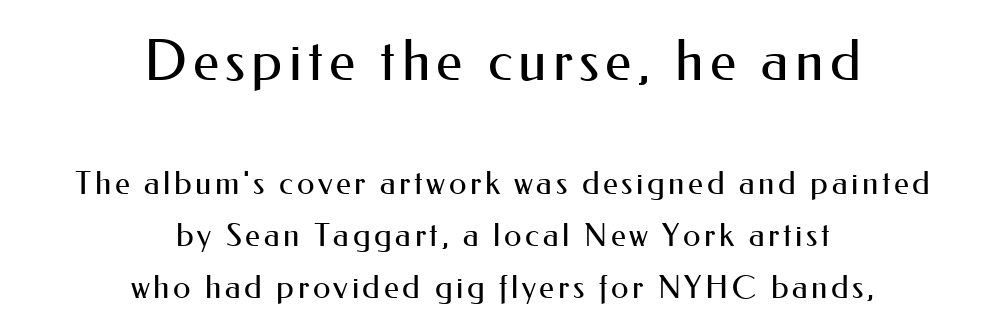
The lines in this sample share a center point and differ in where they start and stop. The passage shown is typeset with a sans-serif family. Underline: absent. The font sits on the lighter half of the weight spectrum, regular included.
